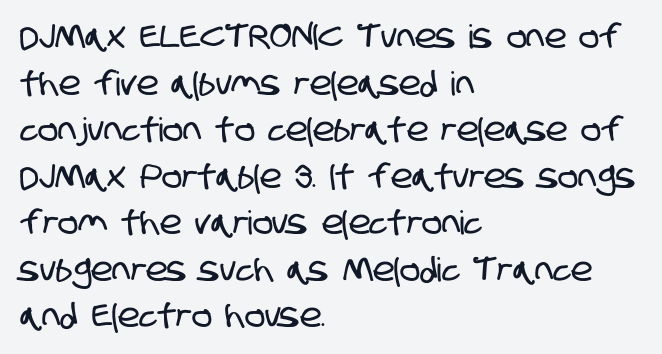
{"serif": "no", "width": "condensed", "stroke_contrast": "low", "x_height": "large", "monospaced": "no", "underline": "no", "align": "left", "line_spacing": "normal", "line_spacing_ratio": 1.41, "letter_spacing": "normal", "letter_spacing_em": 0.0, "glyph_px": 33}
